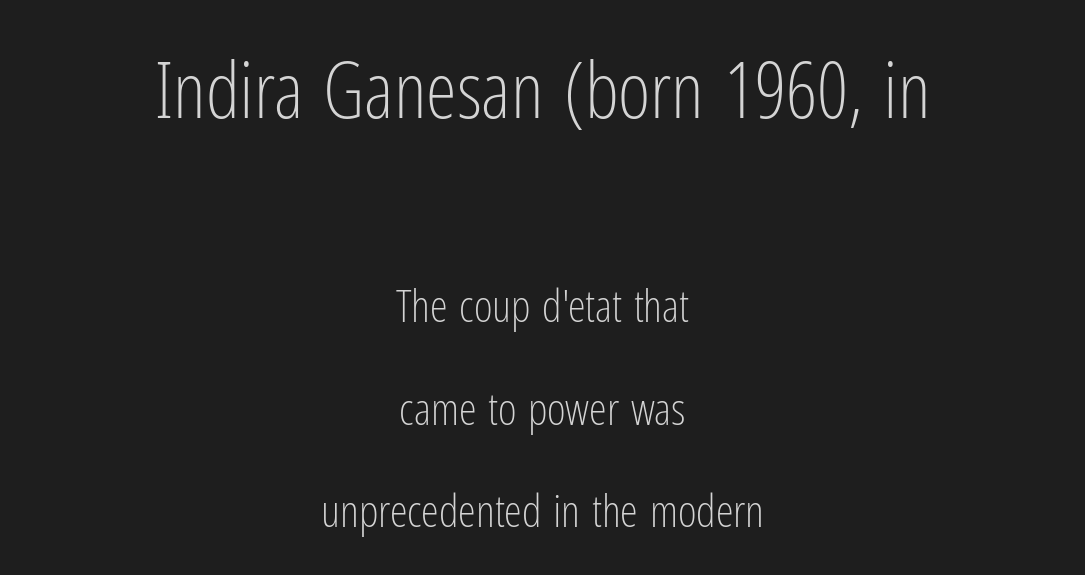
{"serif": "no", "italic": "no", "bold": "no", "weight": "light", "width": "condensed", "stroke_contrast": "low", "x_height": "medium", "monospaced": "no", "underline": "no", "align": "center", "line_spacing": "loose", "line_spacing_ratio": 2.27, "letter_spacing": "normal", "letter_spacing_em": 0.0, "larger_block": "first", "size_ratio": 1.73, "glyph_px": 78}
